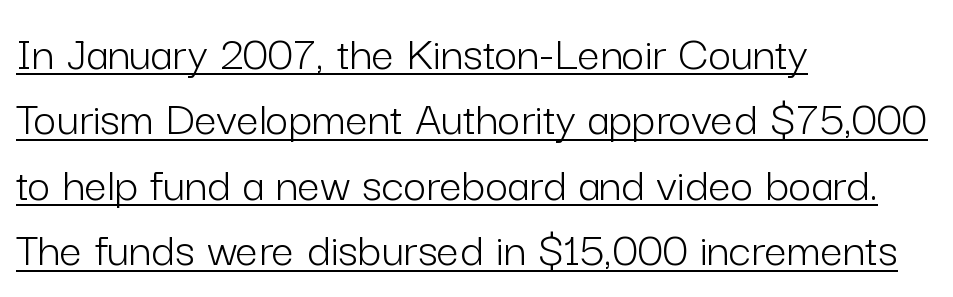
You could not count columns in this text — the font is proportionally spaced. Regarding leading, the lines here are spaced in the standard way. The type family on display is of the sans-serif kind. The passage shown has conventional tracking throughout. The letters stand straight up with perfectly vertical stems. You can see a thin bar hugging the bottom of the glyphs.
